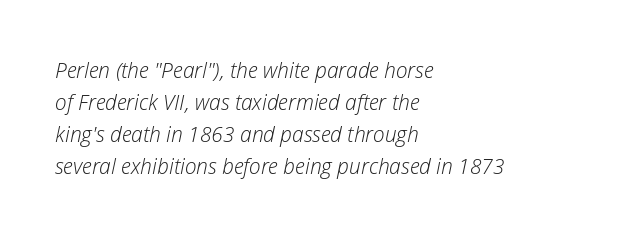
{"italic": "yes", "lean": "right", "slant_degrees": 12, "bold": "no", "underline": "no", "align": "left", "line_spacing": "normal", "line_spacing_ratio": 1.52, "letter_spacing": "normal", "letter_spacing_em": 0.0, "glyph_px": 21}
